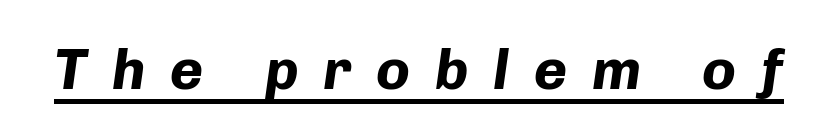
{"italic": "yes", "lean": "right", "slant_degrees": 8, "bold": "yes", "weight": "bold", "width": "normal", "stroke_contrast": "low", "x_height": "medium", "monospaced": "no", "underline": "yes", "letter_spacing": "wide", "letter_spacing_em": 0.43, "glyph_px": 57}
